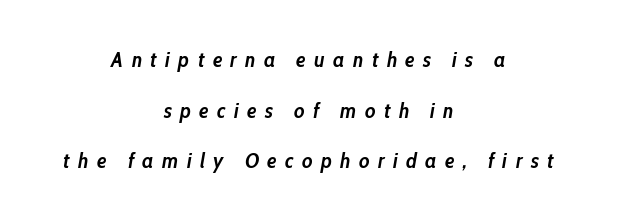
Q: Is the text bold? A: Yes.
Q: Is the text italic (slanted)? A: Yes, it leans right by about 10 degrees.
Q: Is the text underlined? A: No.
Q: How is the paragraph aligned? A: Centered.
Q: Is the spacing between letters normal or unusually wide? A: Unusually wide.
Q: Is the spacing between lines tight, normal or loose? A: Loose.
